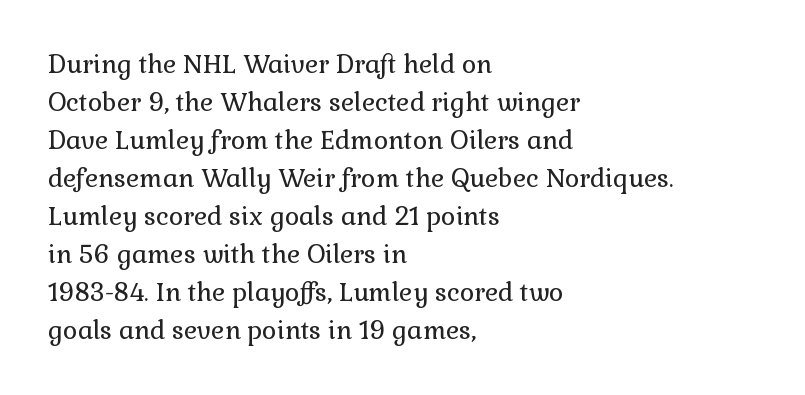
Q: Is the text bold? A: No.
Q: Is the text italic (slanted)? A: No, it is upright.
Q: Is the text underlined? A: No.
Q: How is the paragraph aligned? A: Left-aligned.
Q: Is the spacing between letters normal or unusually wide? A: Normal.
Q: Is the spacing between lines tight, normal or loose? A: Normal.
